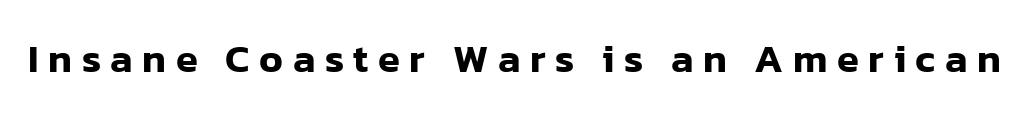
{"serif": "no", "italic": "no", "width": "normal", "stroke_contrast": "low", "x_height": "medium", "monospaced": "no", "underline": "no", "letter_spacing": "wide", "letter_spacing_em": 0.24, "glyph_px": 40}
